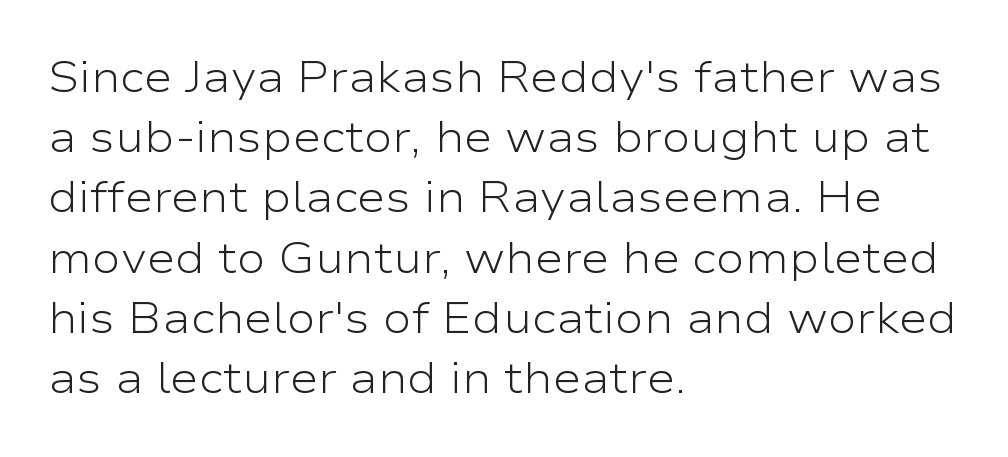
Line beginnings align vertically; line endings do not. This sample uses an upright cut, with every glyph sitting square on the baseline. The passage shown is not underscored anywhere. You can tell from the bare stems that sans-serif type was used. Vertical stems look standard width or narrower in stroke.
